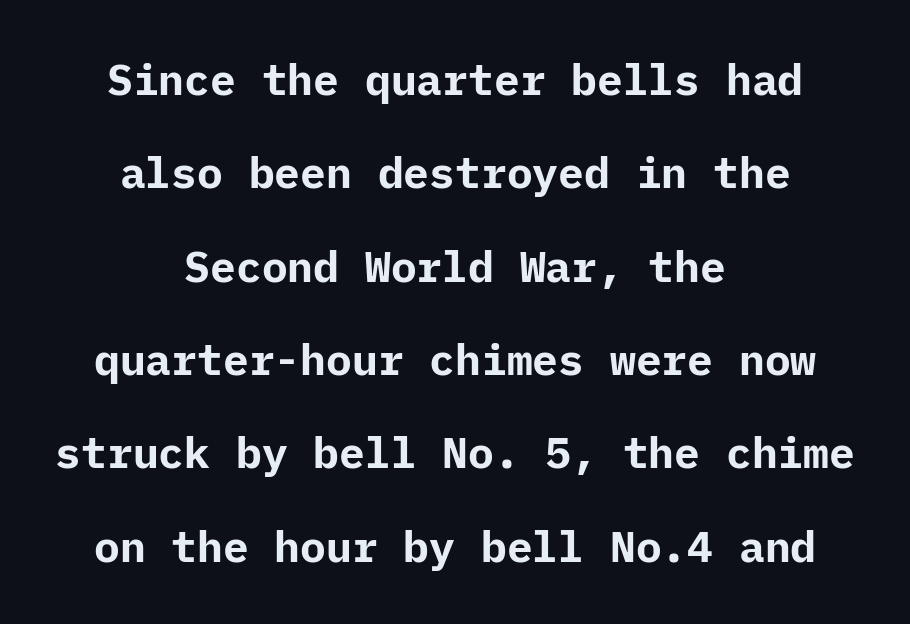
Q: Is the text bold? A: Yes.
Q: Is the text italic (slanted)? A: No, it is upright.
Q: Is the typeface a serif or a sans-serif typeface? A: Sans-serif.
Q: Is the text underlined? A: No.
Q: How is the paragraph aligned? A: Centered.
Q: Is the spacing between letters normal or unusually wide? A: Normal.
Q: Is the spacing between lines tight, normal or loose? A: Loose.
Q: Width (condensed, normal, or wide)? A: Normal.
Q: Stroke contrast? A: Low.
Q: x-height? A: Medium.
